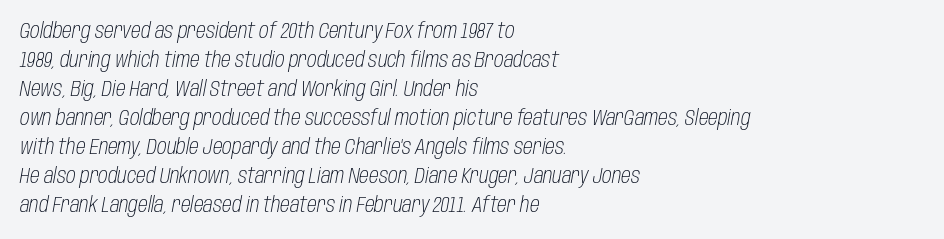
Clear beneath every line of the passage. You can tell it's italic because the verticals aren't actually vertical. Whoever set this chose a conventional vertical rhythm. The typeface has the unassuming heft of standard copy or less. Casual observation: everything's shoved over to the left. Glyph-to-glyph distance matches everyday printed text.
